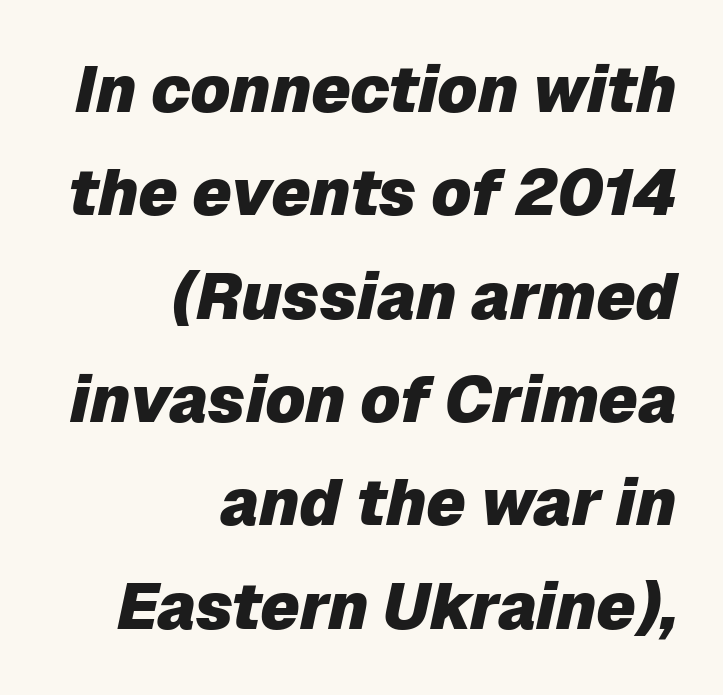
Q: Is the text bold? A: Yes.
Q: Is the text italic (slanted)? A: Yes, it leans right by about 12 degrees.
Q: Is the text underlined? A: No.
Q: How is the paragraph aligned? A: Right-aligned.
Q: Is the spacing between letters normal or unusually wide? A: Normal.
Q: Is the spacing between lines tight, normal or loose? A: Normal.
Q: Width (condensed, normal, or wide)? A: Normal.
Q: Stroke contrast? A: Low.
Q: x-height? A: Medium.
Q: Monospaced? A: No.
